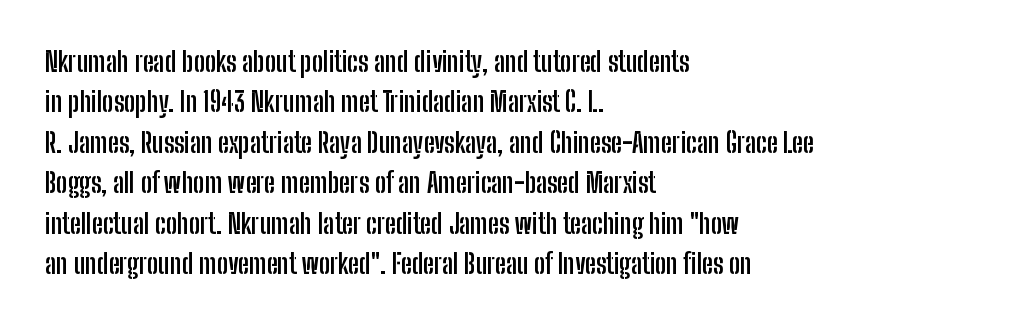
Look at the tracking — it's just the regular setting, nothing added. A classic flush-left, rag-right setting is used for this passage. Lines of text with bare space underneath. The font's upright variant was chosen for this text.
